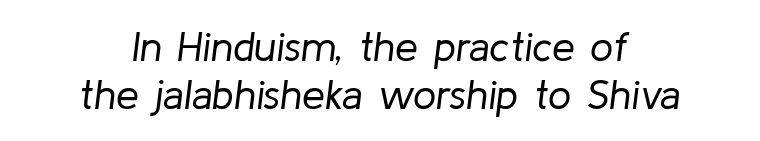
{"italic": "yes", "lean": "right", "slant_degrees": 8, "bold": "no", "weight": "regular", "width": "normal", "stroke_contrast": "low", "x_height": "medium", "monospaced": "no", "underline": "no", "align": "center", "line_spacing_ratio": 1.18, "letter_spacing": "normal", "letter_spacing_em": 0.0, "glyph_px": 41}
